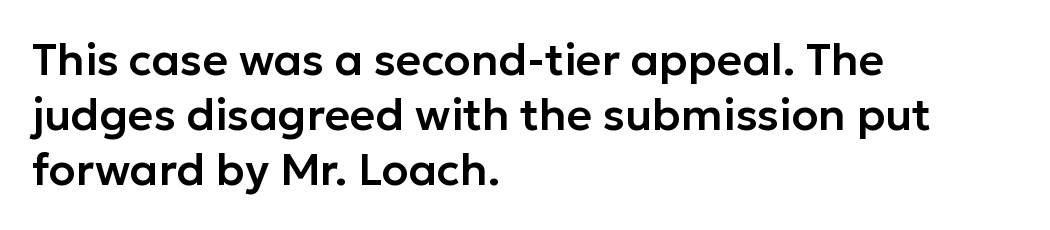
The image shows 44 px sans-serif type, upright; set left-aligned, normal line spacing (1.25x), normal letter spacing, not underlined; low stroke contrast and a medium x-height.
